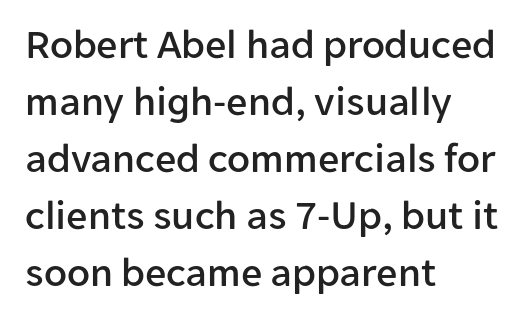
Q: Is the text italic (slanted)? A: No, it is upright.
Q: Is the typeface a serif or a sans-serif typeface? A: Sans-serif.
Q: Is the text underlined? A: No.
Q: How is the paragraph aligned? A: Left-aligned.
Q: Is the spacing between letters normal or unusually wide? A: Normal.
Q: Is the spacing between lines tight, normal or loose? A: Normal.
Q: Width (condensed, normal, or wide)? A: Normal.
Q: Stroke contrast? A: Low.
Q: x-height? A: Medium.
Q: Monospaced? A: No.
